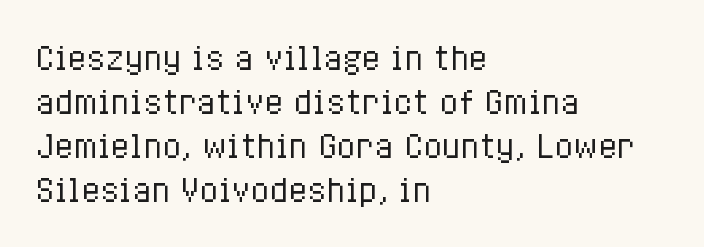
A clean baseline with only descenders dipping below it. Summary of vertical rhythm: regular, with standard interline spacing. Nothing unusual about the tracking: characters are spaced as the font intends. Posture: straight, roman, zero tilt. This sample is left-justified, so line endings fall wherever the words run out.
